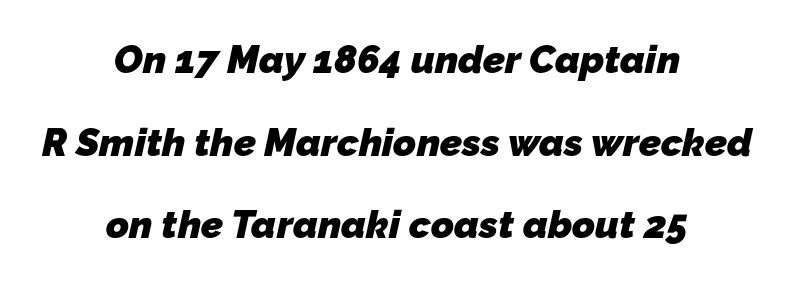
Strokes here are thick enough to call this a true bold. The designer dialed line spacing up above the default. Just letters on the line, the space beneath them empty. These lines are rendered in a variable-pitch font. Compared with typical body copy, the letter spacing here is the same.
